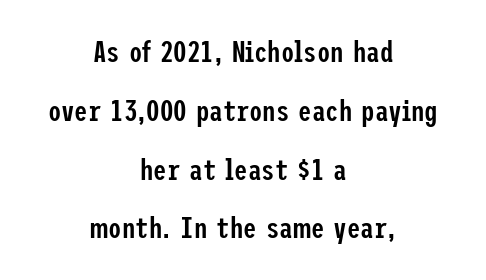
Q: Is the text bold? A: Semi-bold.
Q: Is the text italic (slanted)? A: No, it is upright.
Q: Is the typeface a serif or a sans-serif typeface? A: Sans-serif.
Q: Is the text underlined? A: No.
Q: How is the paragraph aligned? A: Centered.
Q: Is the spacing between letters normal or unusually wide? A: Normal.
Q: Is the spacing between lines tight, normal or loose? A: Loose.
Q: Width (condensed, normal, or wide)? A: Condensed.
Q: Stroke contrast? A: Low.
Q: x-height? A: Medium.
